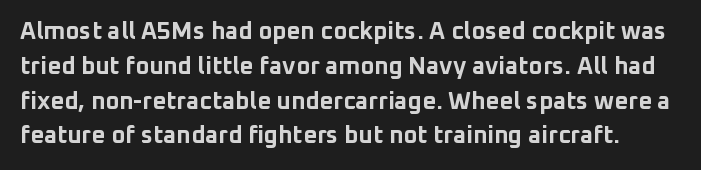
Q: Is the text bold? A: Yes.
Q: Is the text italic (slanted)? A: No, it is upright.
Q: Is the text underlined? A: No.
Q: Is the spacing between letters normal or unusually wide? A: Normal.
Q: Is the spacing between lines tight, normal or loose? A: Normal.
